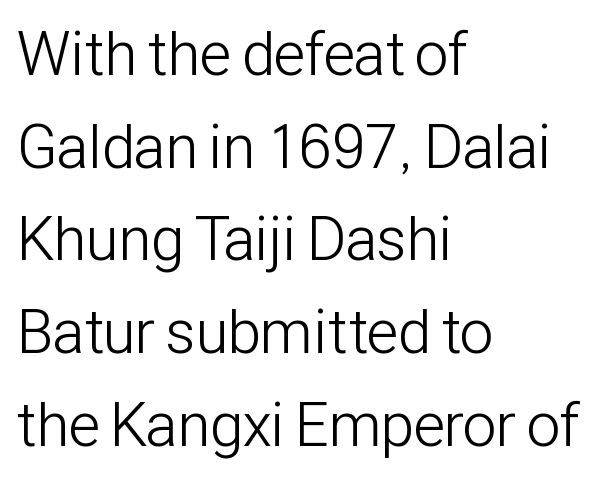
The image shows 61 px light, condensed sans-serif type, upright; set left-aligned, normal line spacing (1.52x), normal letter spacing, not underlined; low stroke contrast and a medium x-height.
